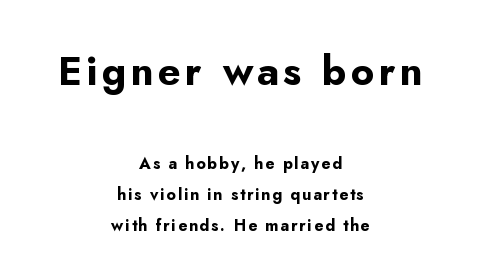
The image shows 40 px bold sans-serif type, upright; set centered, loose line spacing (1.93x), not underlined; the first (top) block is 2.5x larger; low stroke contrast and a small x-height.
